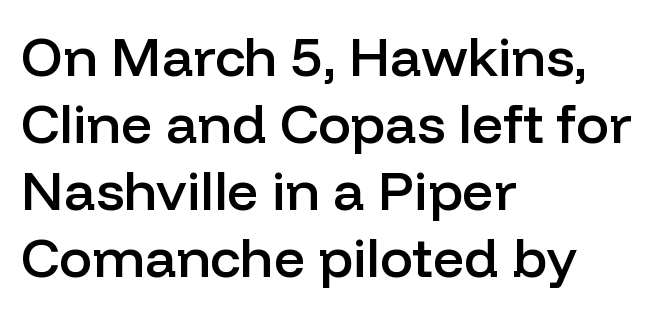
{"serif": "no", "italic": "no", "bold": "semi", "weight": "semibold", "width": "normal", "stroke_contrast": "low", "x_height": "medium", "monospaced": "no", "underline": "no", "align": "left", "line_spacing_ratio": 1.22, "letter_spacing": "normal", "letter_spacing_em": 0.0, "glyph_px": 55}
